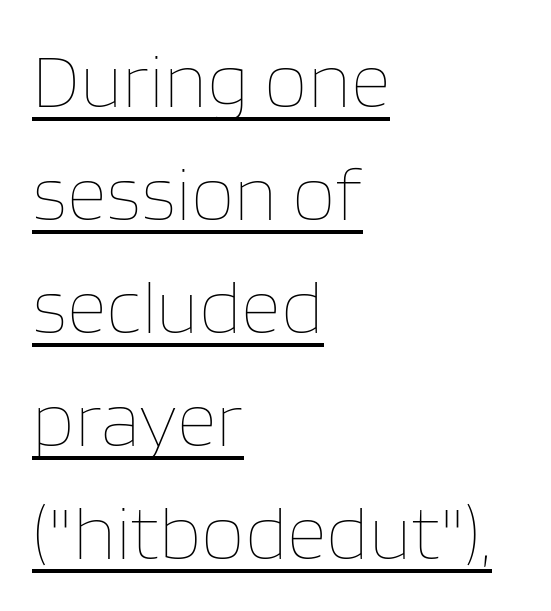
This is underlined copy, the kind a proofreader might mark for attention. The rows are spaced the way most documents space them. You can tell it's not italic because the verticals are truly vertical. No extra ink here — the face is not bold. How are the letters spaced? Ordinarily, with no added tracking. All the whitespace from short lines collects on the right.
